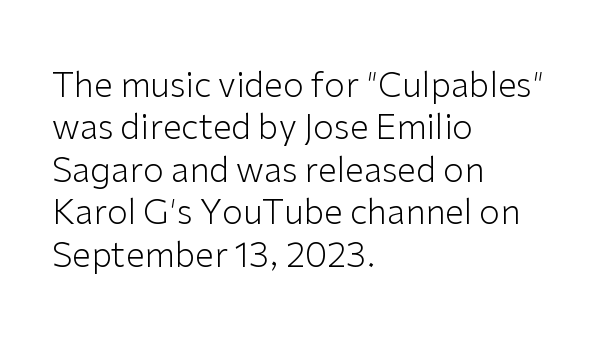
Type style note: lacks serifs. Posture: vertical. The face used here is proportionally spaced, like ordinary book or web type. The leading is moderate, giving the passage an even texture.
